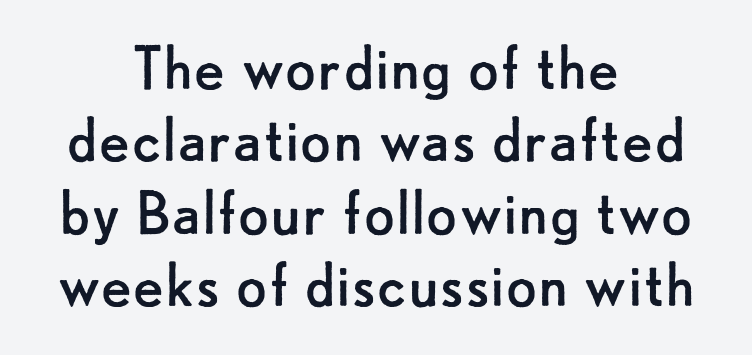
Default kerning and tracking; the words read as compact shapes. Is there any slant? The stems are plumb. Do the characters align in a grid? No, the font is proportional. Check where the strokes stop: nothing finishes them off — pure sans. Is the type heavy? It reads as light-to-regular instead.
